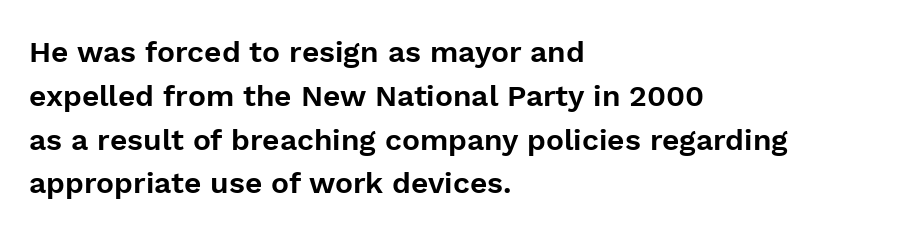
The image shows 30 px sans-serif type, upright; set left-aligned, normal line spacing (1.46x), normal letter spacing, not underlined; low stroke contrast and a medium x-height.
